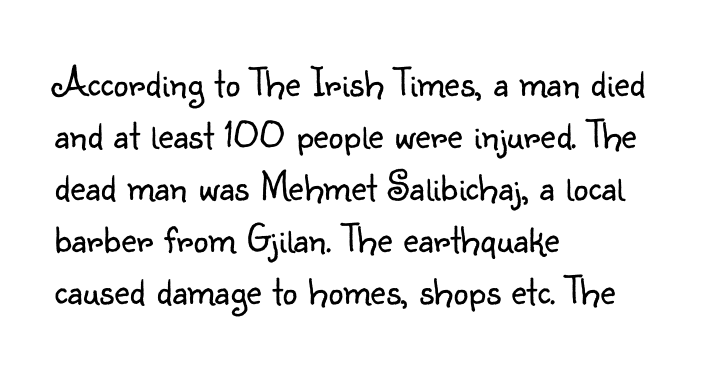
Q: Is the text bold? A: No.
Q: Is the text italic (slanted)? A: No, it is upright.
Q: Is the typeface a serif or a sans-serif typeface? A: Sans-serif.
Q: Is the text underlined? A: No.
Q: How is the paragraph aligned? A: Left-aligned.
Q: Is the spacing between letters normal or unusually wide? A: Normal.
Q: Width (condensed, normal, or wide)? A: Normal.
Q: Stroke contrast? A: Low.
Q: x-height? A: Small.
Q: Monospaced? A: No.
